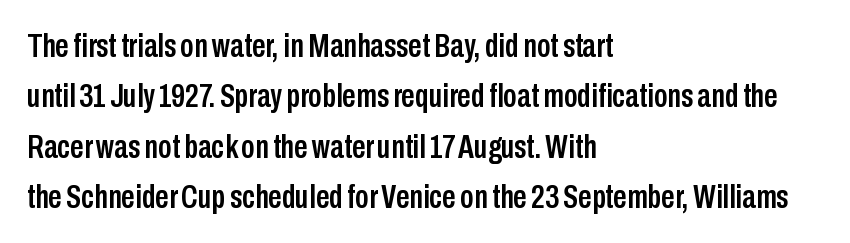
{"serif": "no", "italic": "no", "width": "condensed", "stroke_contrast": "low", "x_height": "medium", "monospaced": "no", "underline": "no", "align": "left", "line_spacing": "normal", "line_spacing_ratio": 1.48, "letter_spacing": "normal", "letter_spacing_em": 0.0, "glyph_px": 34}
